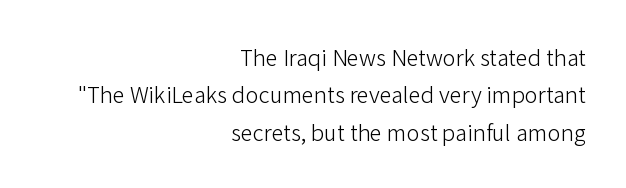
Letters rest on an invisible, unmarked baseline. Stems here are at most as thick as an everyday book face. Designer's note — italics off, roman on. The line texture is even and compact thanks to regular tracking.
